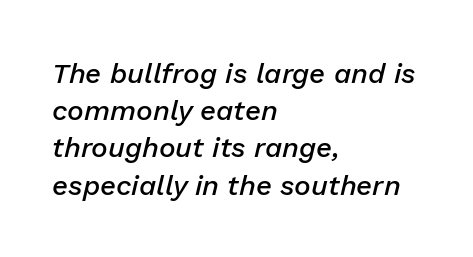
The image shows 28 px semibold type, italic (leaning right); set left-aligned, normal line spacing (1.33x), normal letter spacing, not underlined; low stroke contrast and a medium x-height.
